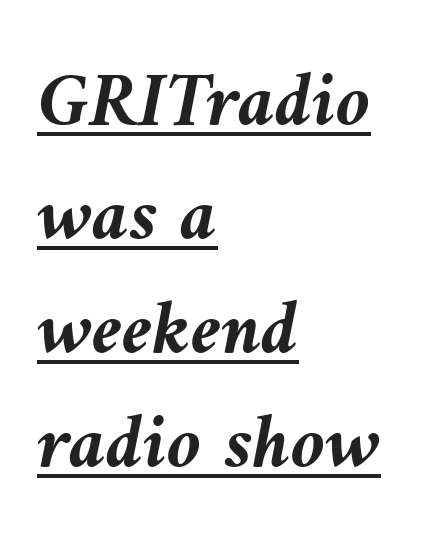
The image shows 78 px semibold type, italic (leaning left); set left-aligned, normal line spacing (1.46x), normal letter spacing, underlined; medium stroke contrast and a medium x-height.
